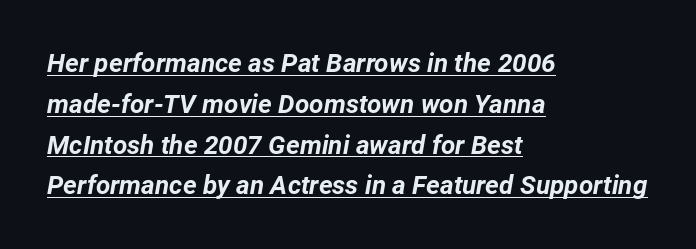
The image shows 26 px bold type, italic (leaning right); set left-aligned, normal line spacing (1.57x), normal letter spacing, underlined.
